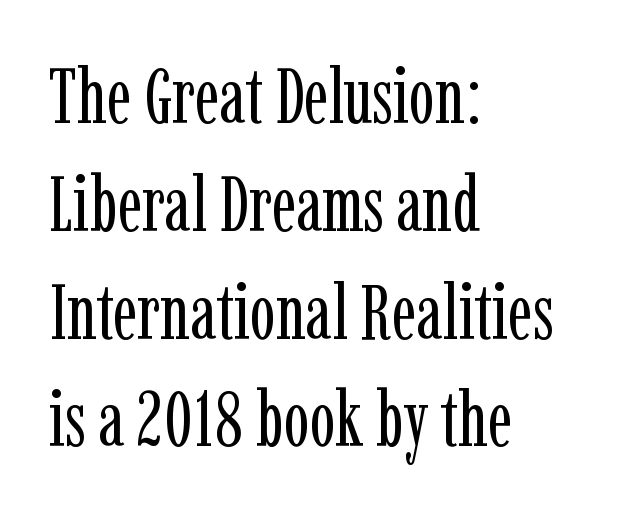
The image shows 77 px regular-weight, condensed serif type, upright; set left-aligned, normal line spacing (1.4x), normal letter spacing, not underlined; low stroke contrast and a medium x-height.
